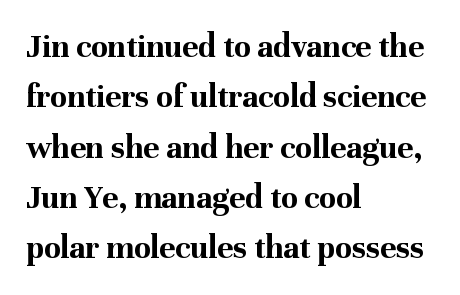
Q: Is the text bold? A: Yes.
Q: Is the text italic (slanted)? A: No, it is upright.
Q: Is the typeface a serif or a sans-serif typeface? A: Serif.
Q: Is the text underlined? A: No.
Q: How is the paragraph aligned? A: Left-aligned.
Q: Is the spacing between letters normal or unusually wide? A: Normal.
Q: Is the spacing between lines tight, normal or loose? A: Normal.
Q: Width (condensed, normal, or wide)? A: Normal.
Q: Stroke contrast? A: Medium.
Q: x-height? A: Medium.
Q: Monospaced? A: No.
